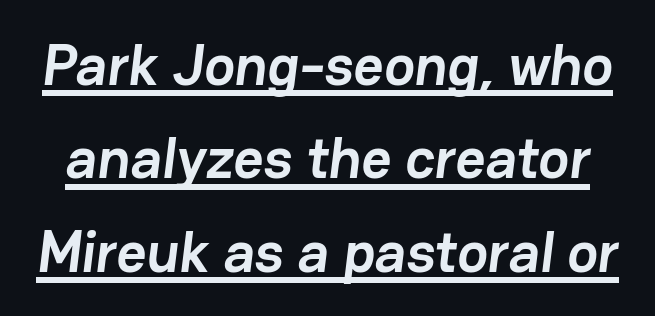
The image shows 58 px semibold sans-serif type; set normal line spacing (1.61x), normal letter spacing, underlined; low stroke contrast and a medium x-height.
